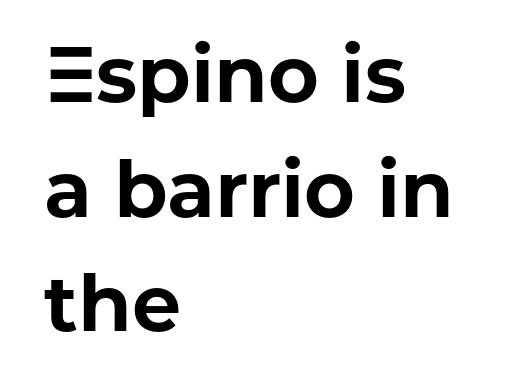
{"serif": "no", "italic": "no", "bold": "yes", "weight": "bold", "width": "normal", "stroke_contrast": "low", "x_height": "medium", "monospaced": "no", "underline": "no", "align": "left", "line_spacing": "normal", "line_spacing_ratio": 1.47, "letter_spacing": "normal", "letter_spacing_em": 0.0, "glyph_px": 78}
